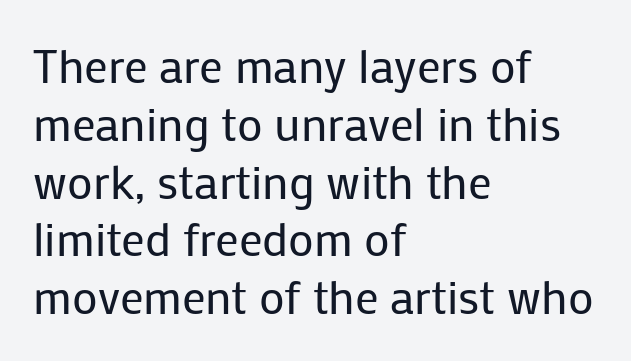
The image shows 47 px regular-weight sans-serif type, upright; set left-aligned, line spacing 1.23x, normal letter spacing, not underlined; low stroke contrast and a medium x-height.
